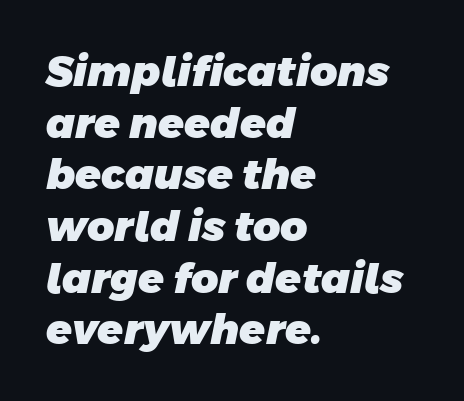
{"serif": "no", "bold": "yes", "weight": "heavy", "width": "normal", "stroke_contrast": "low", "x_height": "large", "monospaced": "no", "underline": "no", "align": "left", "line_spacing_ratio": 1.23, "letter_spacing": "normal", "letter_spacing_em": 0.0, "glyph_px": 42}
